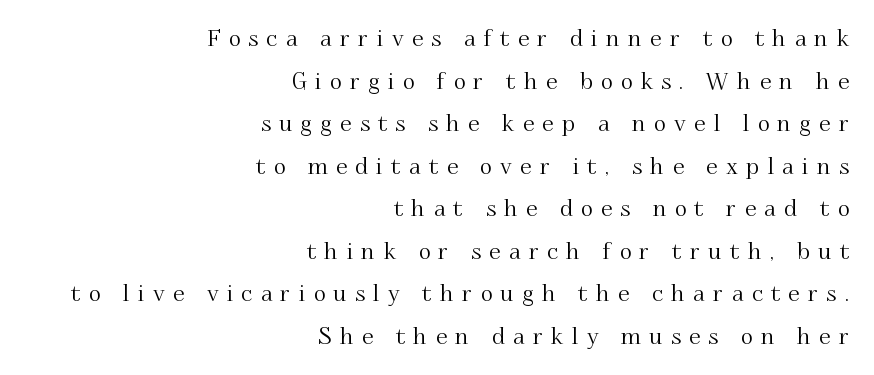
{"italic": "no", "underline": "no", "align": "right", "line_spacing_ratio": 1.85, "letter_spacing": "wide", "letter_spacing_em": 0.36, "glyph_px": 23}
